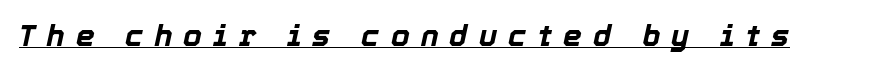
The image shows 30 px bold type, italic (leaning right); set unusually wide letter spacing (+0.37 em), underlined; a medium x-height.
